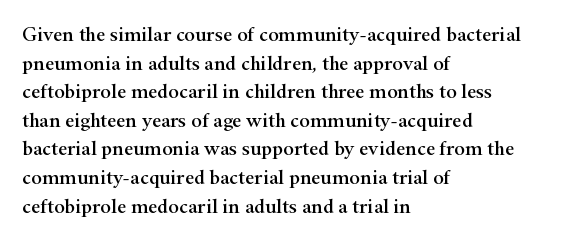
Q: Is the text italic (slanted)? A: No, it is upright.
Q: Is the text underlined? A: No.
Q: How is the paragraph aligned? A: Left-aligned.
Q: Is the spacing between letters normal or unusually wide? A: Normal.
Q: Is the spacing between lines tight, normal or loose? A: Normal.
